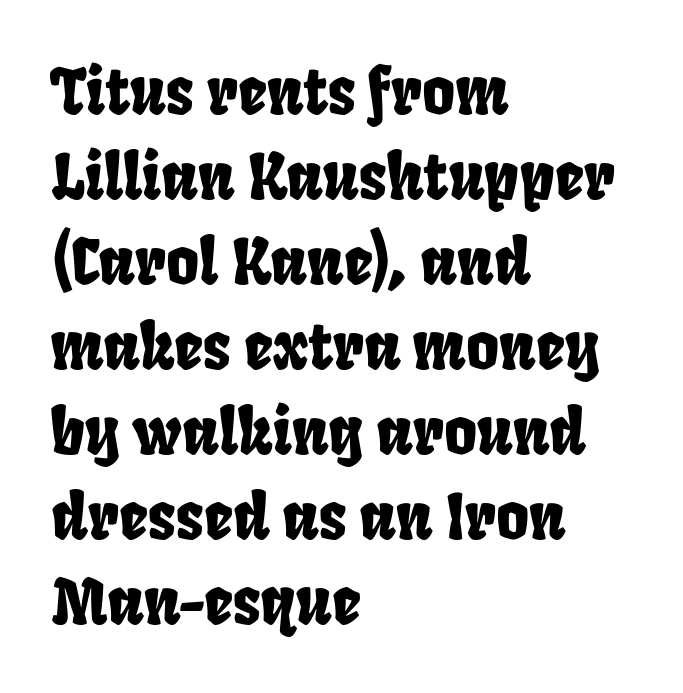
{"serif": "no", "width": "condensed", "stroke_contrast": "low", "x_height": "large", "monospaced": "no", "underline": "no", "align": "left", "line_spacing": "normal", "line_spacing_ratio": 1.35, "letter_spacing": "normal", "letter_spacing_em": 0.0, "glyph_px": 63}
